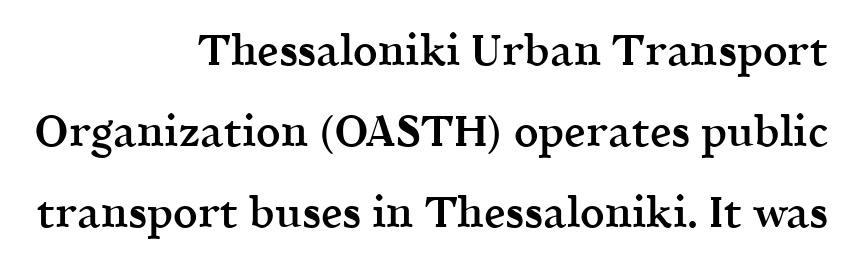
{"serif": "yes", "italic": "no", "bold": "semi", "weight": "semibold", "width": "normal", "x_height": "medium", "monospaced": "no", "underline": "no", "align": "right", "line_spacing_ratio": 1.88, "letter_spacing": "normal", "letter_spacing_em": 0.0, "glyph_px": 43}
